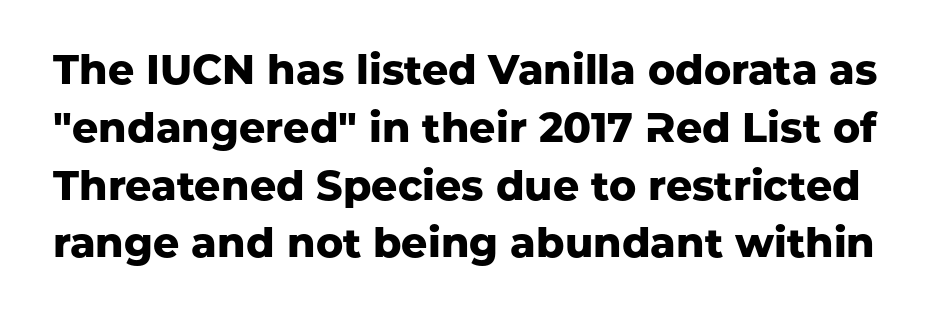
This block has exactly the height ordinary leading produces. The foot of each line stays bare and open. This is roman type, the default non-slanted kind. Are there feet on the stems? There aren't — it's a sans. Its strokes are broad and dark, the hallmark of bold type.
